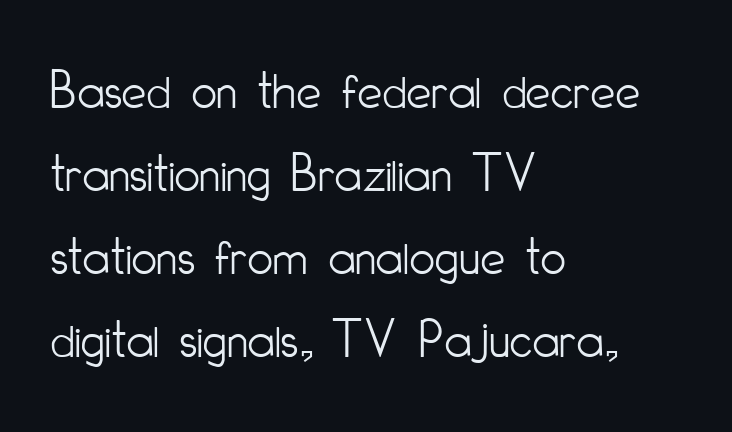
{"serif": "no", "italic": "no", "bold": "no", "weight": "light", "width": "condensed", "stroke_contrast": "low", "x_height": "small", "monospaced": "no", "underline": "no", "align": "left", "line_spacing": "normal", "line_spacing_ratio": 1.48, "letter_spacing": "normal", "letter_spacing_em": 0.0, "glyph_px": 56}
